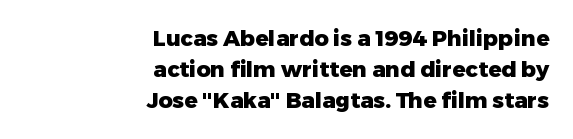
The image shows 22 px bold type, upright; set right-aligned, normal line spacing (1.41x), normal letter spacing, not underlined.
